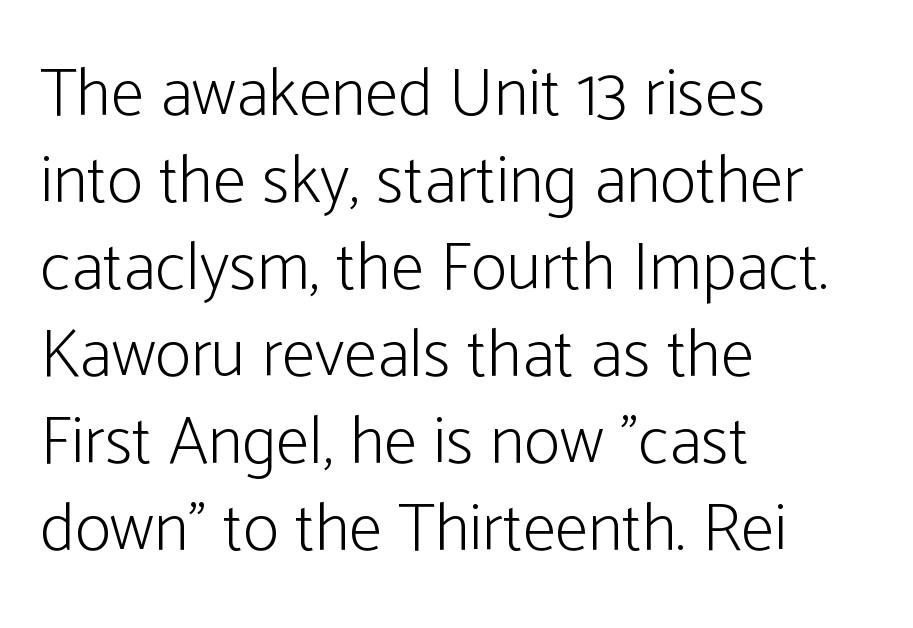
Q: Is the text bold? A: No.
Q: Is the text italic (slanted)? A: No, it is upright.
Q: Is the typeface a serif or a sans-serif typeface? A: Sans-serif.
Q: Is the text underlined? A: No.
Q: How is the paragraph aligned? A: Left-aligned.
Q: Is the spacing between letters normal or unusually wide? A: Normal.
Q: Is the spacing between lines tight, normal or loose? A: Normal.
Q: Width (condensed, normal, or wide)? A: Condensed.
Q: Stroke contrast? A: Low.
Q: x-height? A: Medium.
Q: Monospaced? A: No.
